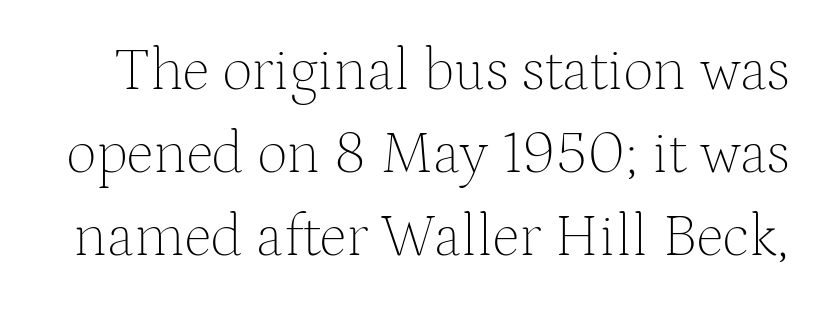
Q: Is the text bold? A: No.
Q: Is the text italic (slanted)? A: No, it is upright.
Q: Is the typeface a serif or a sans-serif typeface? A: Serif.
Q: Is the text underlined? A: No.
Q: Is the spacing between letters normal or unusually wide? A: Normal.
Q: Is the spacing between lines tight, normal or loose? A: Normal.
Q: Width (condensed, normal, or wide)? A: Normal.
Q: Stroke contrast? A: Medium.
Q: x-height? A: Medium.
Q: Monospaced? A: No.
